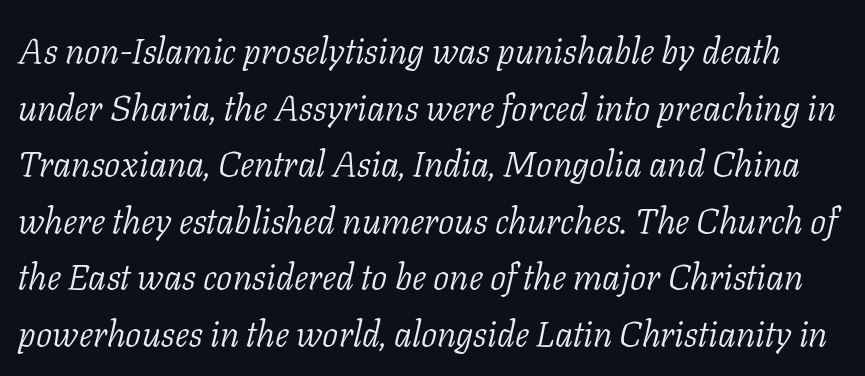
Stroke terminals: seriffed. The letterforms sit shoulder to shoulder at normal distance. The vertical gap from one line to the next is medium. The rendering applies a slant to the glyphs.
